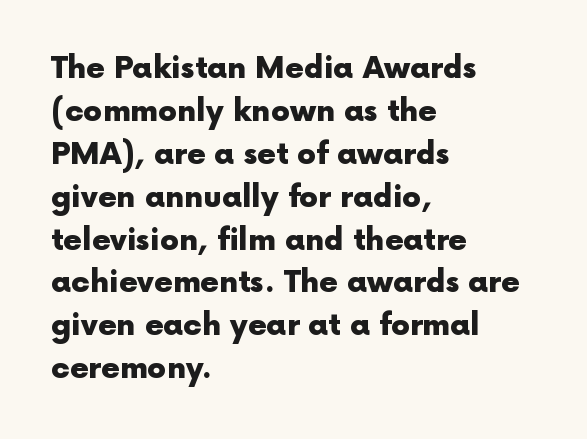
The image shows 30 px heavy sans-serif type, upright; set left-aligned, normal line spacing (1.43x), normal letter spacing, not underlined; a medium x-height.
